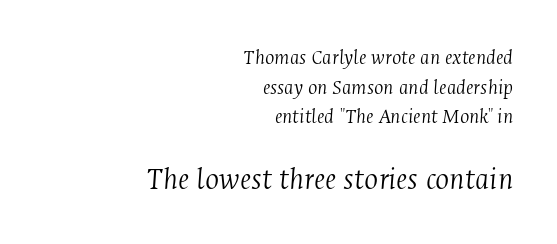
Q: Is the text bold? A: No.
Q: Is the text italic (slanted)? A: Yes, it leans right by about 4 degrees.
Q: Is the typeface a serif or a sans-serif typeface? A: Serif.
Q: Is the text underlined? A: No.
Q: How is the paragraph aligned? A: Right-aligned.
Q: Is the spacing between letters normal or unusually wide? A: Normal.
Q: Is the spacing between lines tight, normal or loose? A: Normal.
Q: Which block of text is set in a larger size, the first (top) or the second (bottom)? A: The second (bottom) one.
Q: Width (condensed, normal, or wide)? A: Condensed.
Q: Stroke contrast? A: Medium.
Q: x-height? A: Medium.
Q: Monospaced? A: No.
